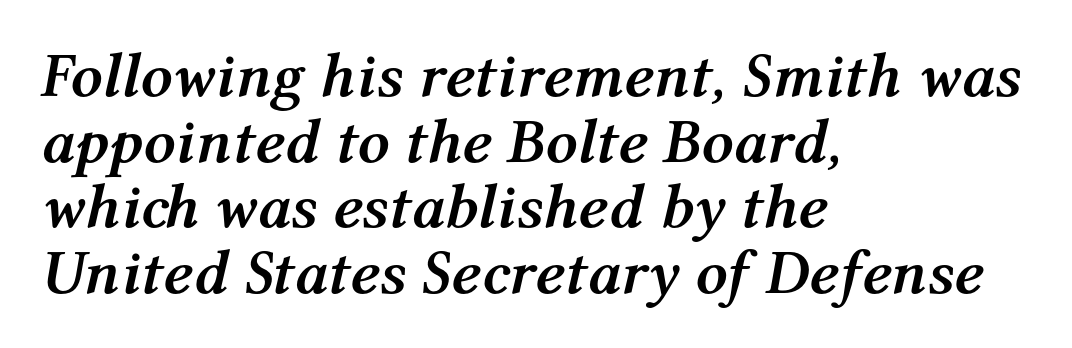
The image shows 63 px semibold type, italic (leaning right); set left-aligned, tight line spacing (1.04x), normal letter spacing, not underlined; medium stroke contrast and a medium x-height.
